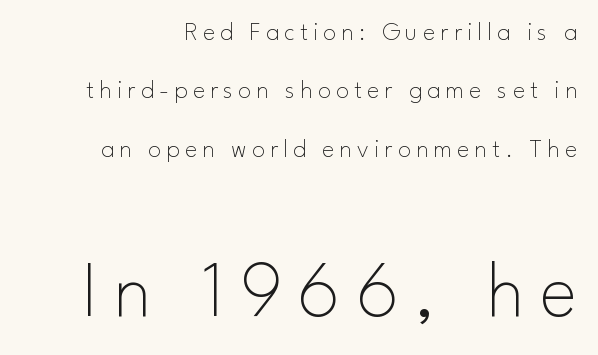
{"serif": "no", "italic": "no", "bold": "no", "weight": "thin", "width": "normal", "stroke_contrast": "low", "x_height": "small", "monospaced": "no", "underline": "no", "line_spacing": "loose", "line_spacing_ratio": 2.25, "letter_spacing": "wide", "letter_spacing_em": 0.2, "larger_block": "second", "size_ratio": 3.04, "glyph_px": 79}
